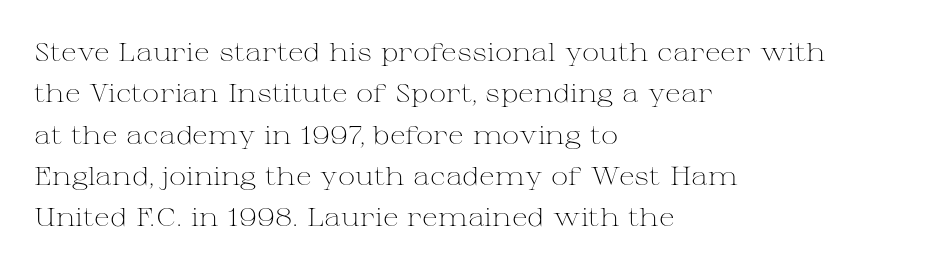
Each stroke keeps to a modest, everyday thickness or less. Whoever set this chose a conventional vertical rhythm. Caption: multi-line text, flush left, ragged right. Underlining? Definitely not there.
